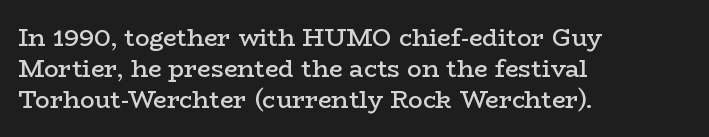
The image shows 24 px text type, upright; set left-aligned, normal line spacing (1.29x), normal letter spacing, not underlined.
